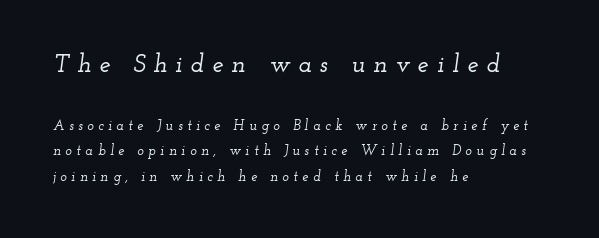
Q: Is the text italic (slanted)? A: Yes, it leans right by about 12 degrees.
Q: Is the text underlined? A: No.
Q: How is the paragraph aligned? A: Left-aligned.
Q: Is the spacing between letters normal or unusually wide? A: Unusually wide.
Q: Which block of text is set in a larger size, the first (top) or the second (bottom)? A: The first (top) one.
